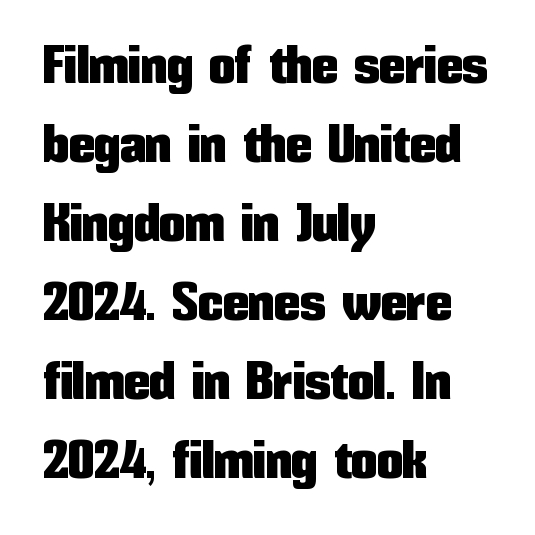
The image shows 52 px condensed sans-serif type, upright; set left-aligned, normal line spacing (1.52x), normal letter spacing, not underlined; low stroke contrast and a medium x-height.
